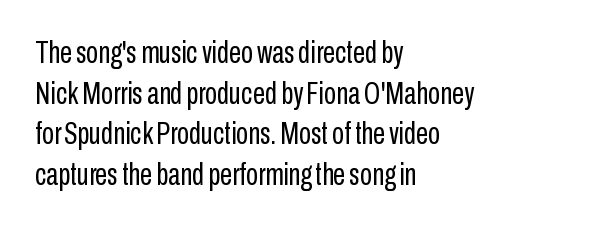
{"serif": "no", "italic": "no", "bold": "no", "weight": "regular", "width": "condensed", "stroke_contrast": "low", "x_height": "medium", "monospaced": "no", "underline": "no", "align": "left", "line_spacing": "normal", "line_spacing_ratio": 1.31, "letter_spacing": "normal", "letter_spacing_em": 0.0, "glyph_px": 31}
